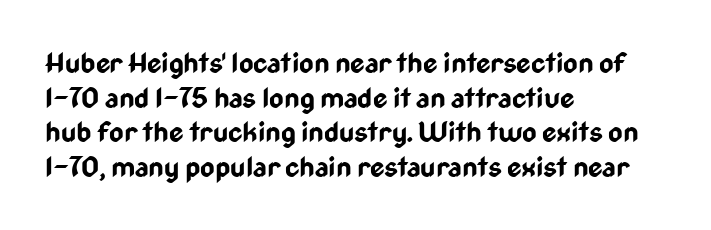
{"serif": "no", "italic": "no", "bold": "yes", "weight": "bold", "width": "condensed", "stroke_contrast": "low", "x_height": "medium", "monospaced": "no", "underline": "no", "align": "left", "line_spacing_ratio": 1.24, "letter_spacing": "normal", "letter_spacing_em": 0.0, "glyph_px": 28}
